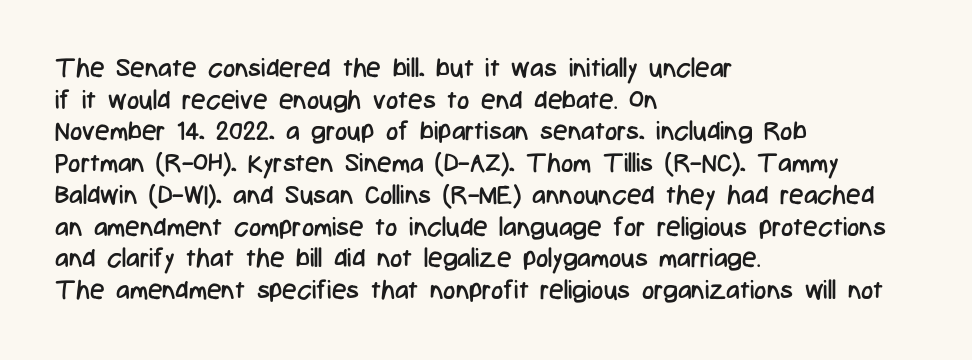
Q: Is the text bold? A: No.
Q: Is the text italic (slanted)? A: No, it is upright.
Q: Is the text underlined? A: No.
Q: How is the paragraph aligned? A: Left-aligned.
Q: Is the spacing between letters normal or unusually wide? A: Normal.
